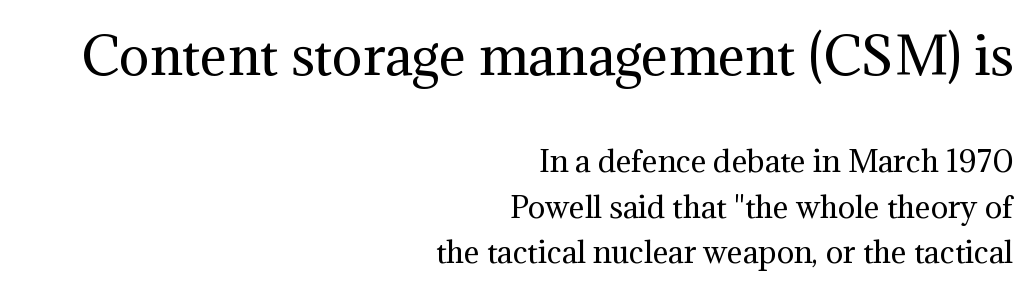
Q: Is the text bold? A: No.
Q: Is the text italic (slanted)? A: No, it is upright.
Q: Is the typeface a serif or a sans-serif typeface? A: Serif.
Q: Is the text underlined? A: No.
Q: How is the paragraph aligned? A: Right-aligned.
Q: Is the spacing between letters normal or unusually wide? A: Normal.
Q: Is the spacing between lines tight, normal or loose? A: Normal.
Q: Which block of text is set in a larger size, the first (top) or the second (bottom)? A: The first (top) one.
Q: Width (condensed, normal, or wide)? A: Normal.
Q: Stroke contrast? A: Medium.
Q: x-height? A: Medium.
Q: Monospaced? A: No.
